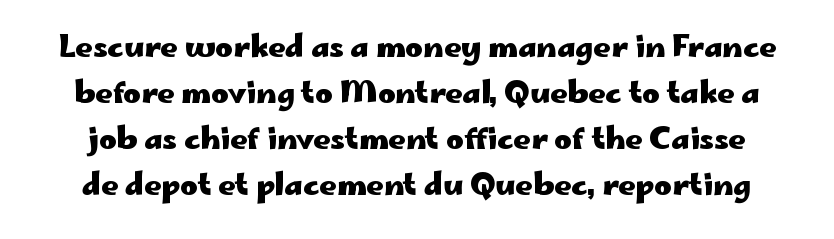
{"serif": "no", "italic": "no", "bold": "yes", "weight": "heavy", "width": "wide", "stroke_contrast": "low", "x_height": "small", "monospaced": "no", "underline": "no", "line_spacing": "normal", "line_spacing_ratio": 1.53, "letter_spacing": "normal", "letter_spacing_em": 0.0, "glyph_px": 30}
